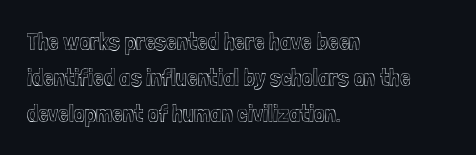
{"italic": "no", "underline": "no", "align": "left", "line_spacing": "normal", "line_spacing_ratio": 1.5, "letter_spacing": "normal", "letter_spacing_em": 0.0, "glyph_px": 24}
